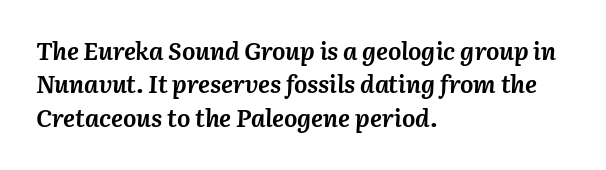
Q: Is the text bold? A: Yes.
Q: Is the text italic (slanted)? A: Yes, it leans right by about 3 degrees.
Q: Is the text underlined? A: No.
Q: How is the paragraph aligned? A: Left-aligned.
Q: Is the spacing between letters normal or unusually wide? A: Normal.
Q: Is the spacing between lines tight, normal or loose? A: Normal.
